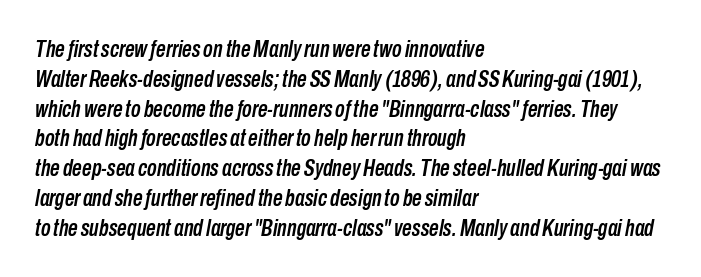
Q: Is the text italic (slanted)? A: Yes, it leans right by about 10 degrees.
Q: Is the text underlined? A: No.
Q: How is the paragraph aligned? A: Left-aligned.
Q: Is the spacing between letters normal or unusually wide? A: Normal.
